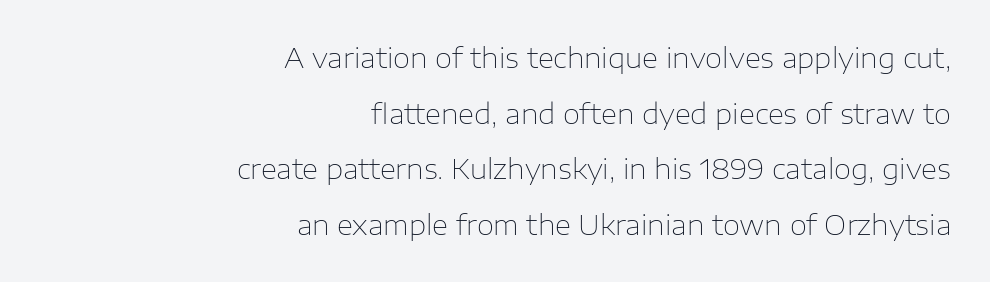
Q: Is the text bold? A: No.
Q: Is the text italic (slanted)? A: No, it is upright.
Q: Is the typeface a serif or a sans-serif typeface? A: Sans-serif.
Q: Is the text underlined? A: No.
Q: How is the paragraph aligned? A: Right-aligned.
Q: Is the spacing between letters normal or unusually wide? A: Normal.
Q: Is the spacing between lines tight, normal or loose? A: Loose.
Q: Width (condensed, normal, or wide)? A: Normal.
Q: Stroke contrast? A: Low.
Q: x-height? A: Medium.
Q: Monospaced? A: No.
